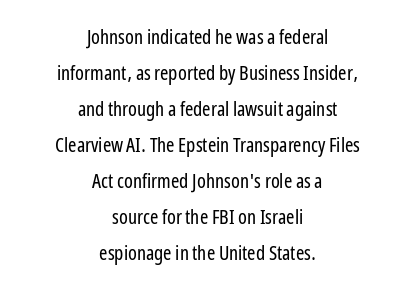
Q: Is the text bold? A: No.
Q: Is the text italic (slanted)? A: No, it is upright.
Q: Is the text underlined? A: No.
Q: How is the paragraph aligned? A: Centered.
Q: Is the spacing between letters normal or unusually wide? A: Normal.
